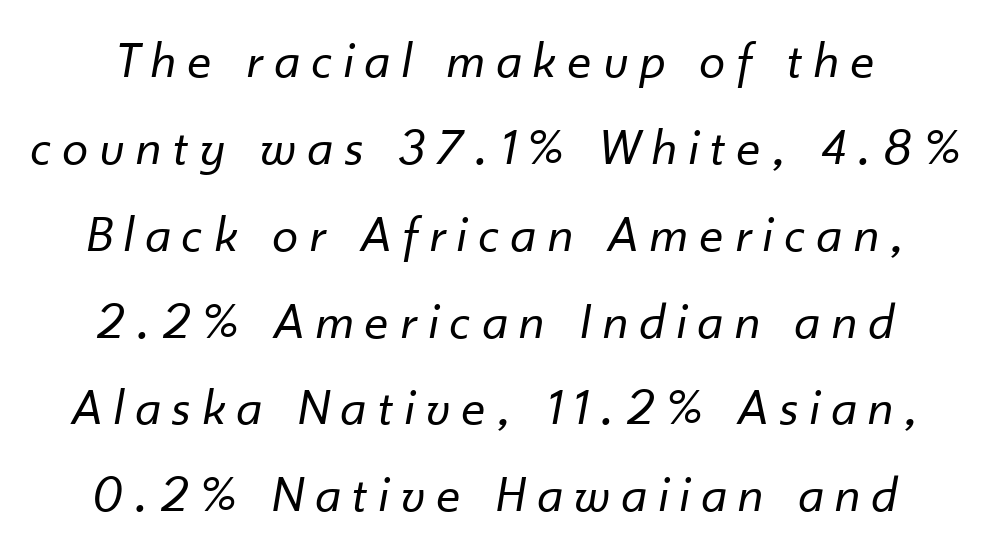
The image shows 52 px regular-weight type, italic (leaning right); set normal line spacing (1.67x), unusually wide letter spacing (+0.24 em), not underlined; low stroke contrast and a small x-height.
